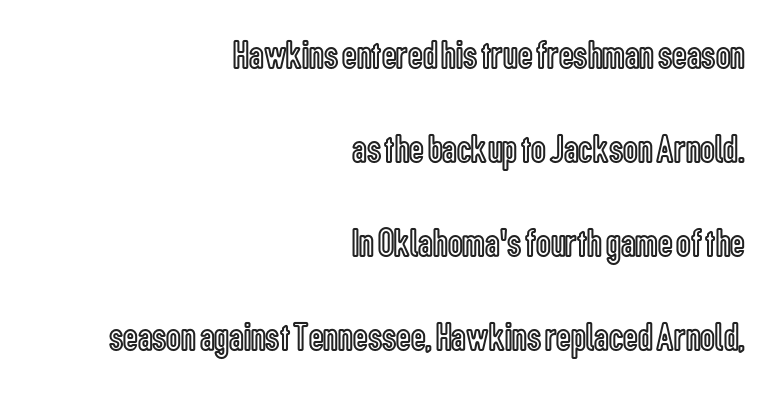
Q: Is the text italic (slanted)? A: No, it is upright.
Q: Is the text underlined? A: No.
Q: How is the paragraph aligned? A: Right-aligned.
Q: Is the spacing between letters normal or unusually wide? A: Normal.
Q: Is the spacing between lines tight, normal or loose? A: Loose.
Q: Width (condensed, normal, or wide)? A: Condensed.
Q: x-height? A: Medium.
Q: Monospaced? A: No.
